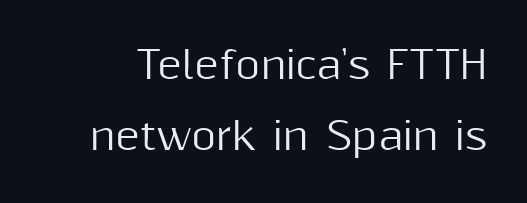
The image shows 38 px sans-serif type, upright; set line spacing 1.87x, normal letter spacing, not underlined; medium stroke contrast and a medium x-height.
